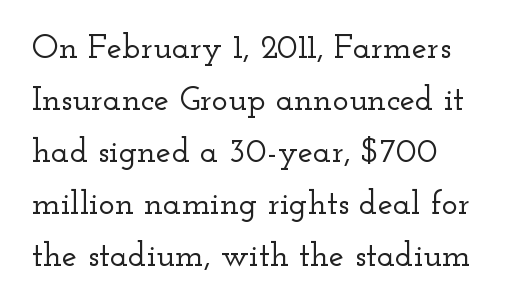
{"serif": "yes", "italic": "no", "width": "wide", "stroke_contrast": "low", "x_height": "small", "monospaced": "no", "underline": "no", "line_spacing": "normal", "line_spacing_ratio": 1.53, "letter_spacing": "normal", "letter_spacing_em": 0.0, "glyph_px": 34}
